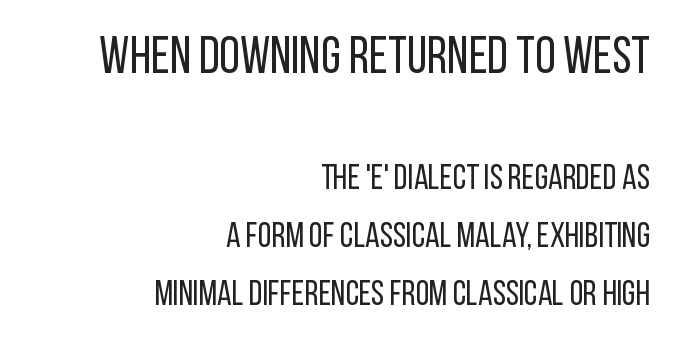
Q: Is the text bold? A: No.
Q: Is the text italic (slanted)? A: No, it is upright.
Q: Is the typeface a serif or a sans-serif typeface? A: Sans-serif.
Q: Is the text underlined? A: No.
Q: How is the paragraph aligned? A: Right-aligned.
Q: Is the spacing between letters normal or unusually wide? A: Normal.
Q: Is the spacing between lines tight, normal or loose? A: Normal.
Q: Which block of text is set in a larger size, the first (top) or the second (bottom)? A: The first (top) one.
Q: Width (condensed, normal, or wide)? A: Condensed.
Q: Stroke contrast? A: Low.
Q: x-height? A: Large.
Q: Monospaced? A: No.
